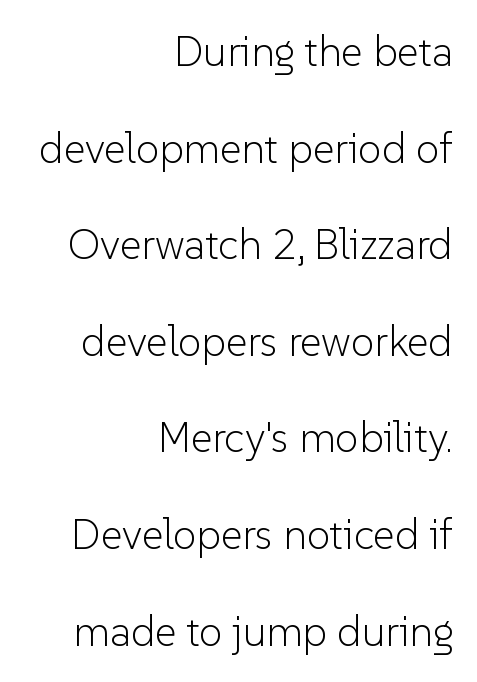
{"serif": "no", "italic": "no", "bold": "no", "weight": "light", "width": "normal", "stroke_contrast": "low", "x_height": "medium", "monospaced": "no", "underline": "no", "align": "right", "line_spacing": "loose", "line_spacing_ratio": 2.3, "letter_spacing": "normal", "letter_spacing_em": 0.0, "glyph_px": 42}
